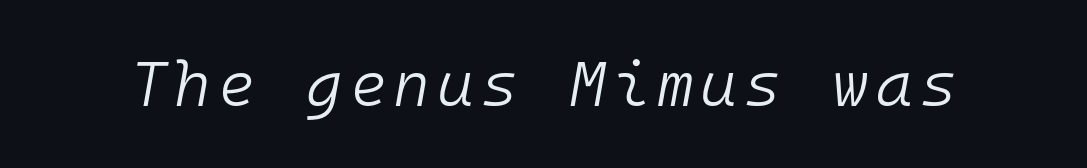
Q: Is the text bold? A: No.
Q: Is the text italic (slanted)? A: Yes, it leans right by about 10 degrees.
Q: Is the text underlined? A: No.
Q: Width (condensed, normal, or wide)? A: Normal.
Q: Stroke contrast? A: Low.
Q: x-height? A: Medium.
Q: Monospaced? A: Yes.
